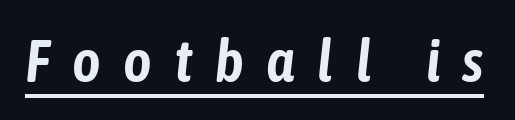
Look at the tracking — it's clearly loosened, letters drifting apart. The lettering is marked with a stroke running underneath it. When letters slant like this, we call the style italic. The letters advance in unequal steps, a hallmark of proportional type.
